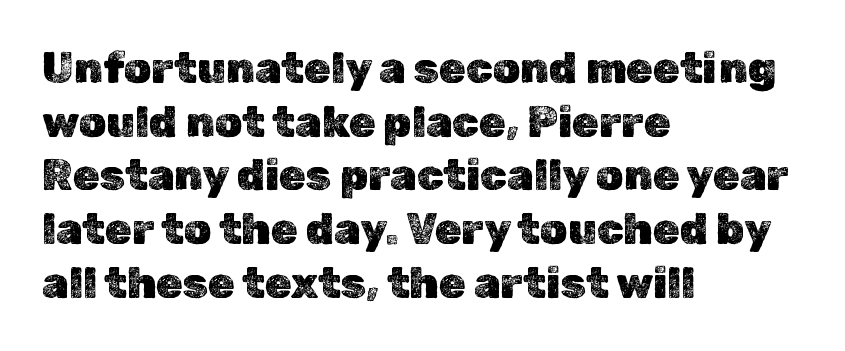
The rendering uses natural spacing where letterforms have individual widths. Rule under the text: the space is simply empty. Horizontal alignment here is leftward, the default for most running prose. Vertical strokes here are truly vertical. How are the letters spaced? Ordinarily, with no added tracking. This block has exactly the height ordinary leading produces.
